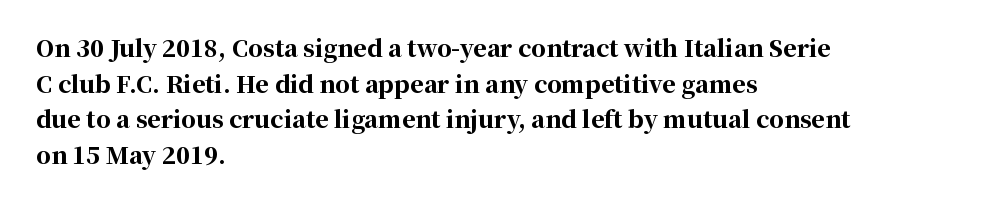
{"italic": "no", "bold": "yes", "underline": "no", "align": "left", "line_spacing": "normal", "line_spacing_ratio": 1.55, "letter_spacing": "normal", "letter_spacing_em": 0.0, "glyph_px": 23}
